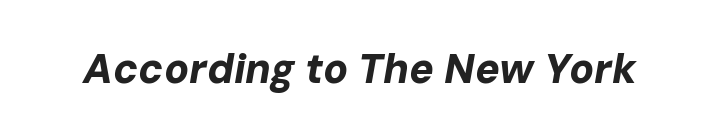
The image shows 41 px bold type, italic (leaning right); set normal letter spacing, not underlined; low stroke contrast and a medium x-height.
